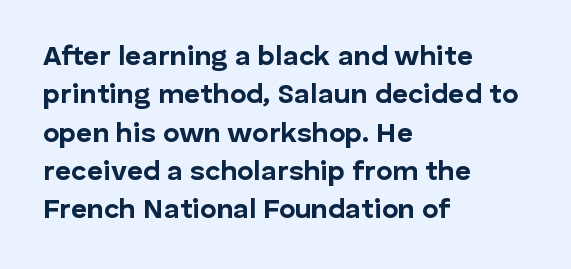
{"serif": "no", "italic": "no", "bold": "yes", "weight": "bold", "width": "normal", "stroke_contrast": "low", "x_height": "medium", "monospaced": "no", "underline": "no", "align": "left", "line_spacing": "normal", "line_spacing_ratio": 1.37, "letter_spacing": "normal", "letter_spacing_em": 0.0, "glyph_px": 28}
